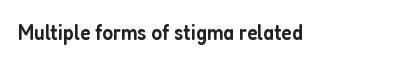
There is no visible air inserted between adjacent glyphs. The characters look somewhat weighty, a semibold short of true bold. Check the space under the baseline: it is left empty. Ascenders rise straight up at ninety degrees.
